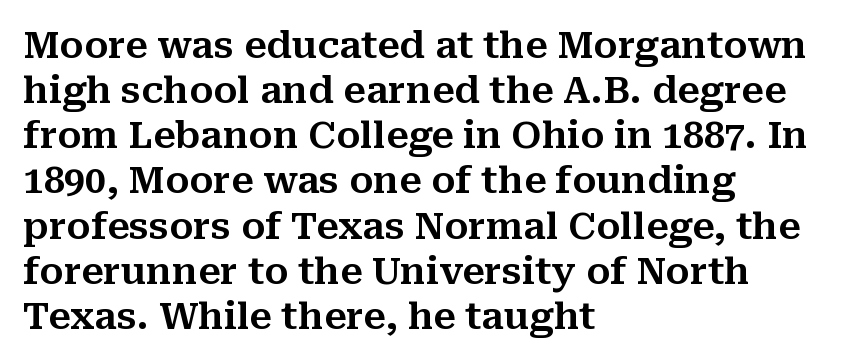
Q: Is the text italic (slanted)? A: No, it is upright.
Q: Is the typeface a serif or a sans-serif typeface? A: Serif.
Q: Is the text underlined? A: No.
Q: How is the paragraph aligned? A: Left-aligned.
Q: Is the spacing between letters normal or unusually wide? A: Normal.
Q: Width (condensed, normal, or wide)? A: Normal.
Q: Stroke contrast? A: Medium.
Q: x-height? A: Medium.
Q: Monospaced? A: No.
